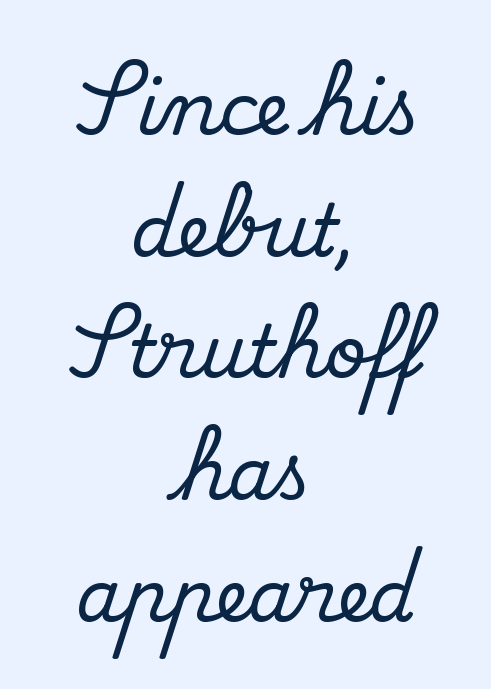
{"serif": "yes", "width": "normal", "stroke_contrast": "medium", "x_height": "small", "monospaced": "no", "underline": "no", "align": "center", "line_spacing": "normal", "line_spacing_ratio": 1.69, "letter_spacing": "normal", "letter_spacing_em": 0.0, "glyph_px": 72}
